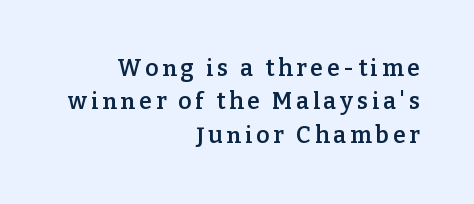
{"italic": "no", "bold": "semi", "underline": "no", "align": "right", "line_spacing": "normal", "line_spacing_ratio": 1.45, "glyph_px": 23}
